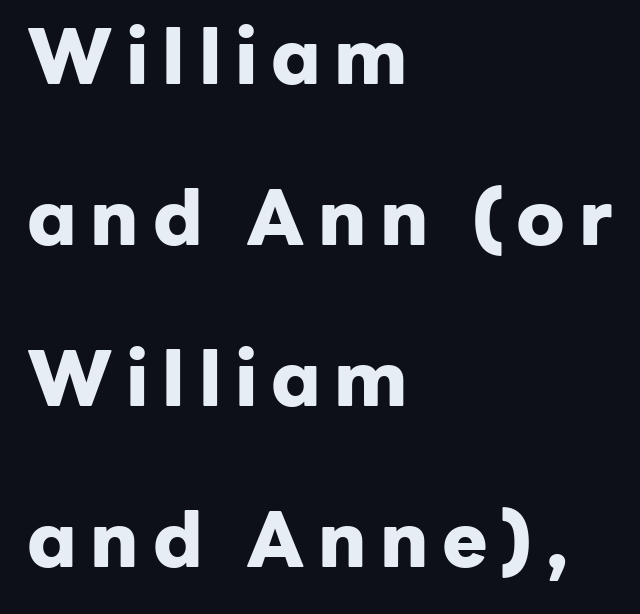
Grotesque or geometric, the face here clearly has no serifs. Note the varied advance widths — an 'i' is clearly narrower than an 'm'. What weight is shown? A full bold with thick strokes. If you measured baseline to baseline, you'd find a long distance. Vertical strokes here are truly vertical. Each line starts at the same left margin while the right side varies.
